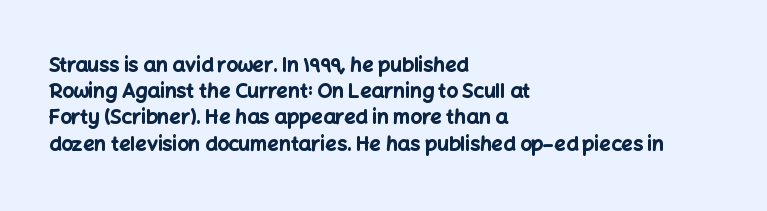
{"italic": "no", "bold": "yes", "underline": "no", "align": "left", "line_spacing": "normal", "line_spacing_ratio": 1.31, "letter_spacing": "normal", "letter_spacing_em": 0.0, "glyph_px": 20}
